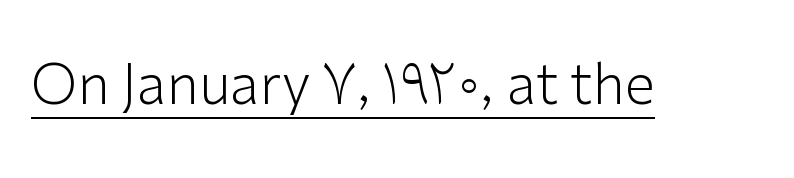
These lines are rendered in a variable-pitch font. Weight: regular or lighter. Caption: lettering with a line underneath. Does the lettering tilt? It doesn't — this is upright. You can tell from the bare stems that sans-serif type was used.
